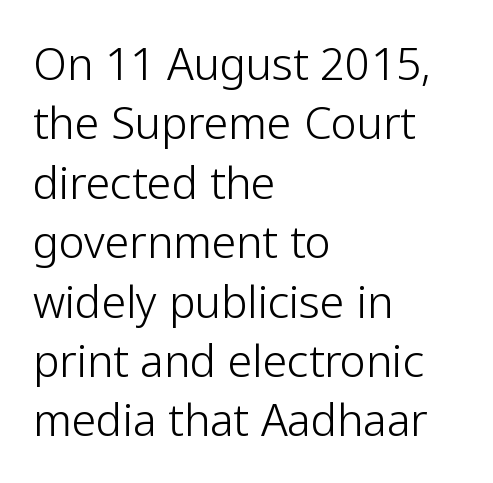
Q: Is the text bold? A: No.
Q: Is the text italic (slanted)? A: No, it is upright.
Q: Is the typeface a serif or a sans-serif typeface? A: Sans-serif.
Q: Is the text underlined? A: No.
Q: How is the paragraph aligned? A: Left-aligned.
Q: Is the spacing between letters normal or unusually wide? A: Normal.
Q: Is the spacing between lines tight, normal or loose? A: Normal.
Q: Width (condensed, normal, or wide)? A: Normal.
Q: Stroke contrast? A: Low.
Q: x-height? A: Medium.
Q: Monospaced? A: No.
